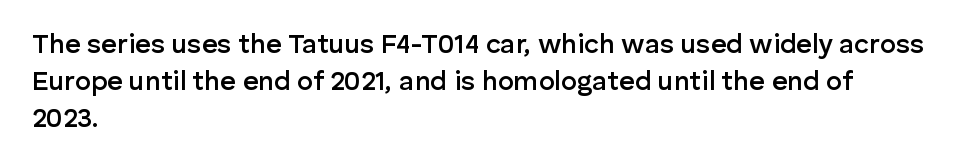
{"italic": "no", "bold": "semi", "underline": "no", "align": "left", "line_spacing": "normal", "line_spacing_ratio": 1.37, "letter_spacing": "normal", "letter_spacing_em": 0.0, "glyph_px": 27}
